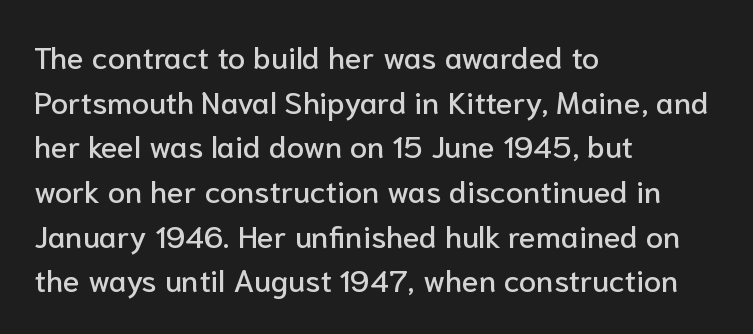
Each word holds together tightly as a unit, with standard inter-letter gaps. The face used here is proportionally spaced, like ordinary book or web type. The typesetter chose a ragged-right arrangement here. The designer left line spacing at the default. Type without underlining.
